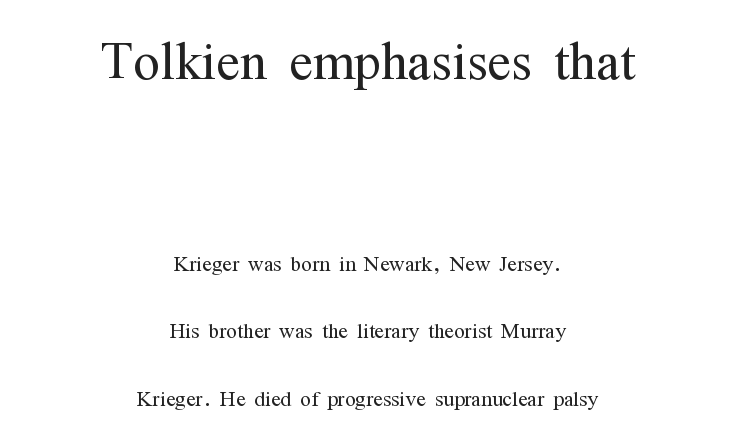
{"serif": "yes", "italic": "no", "bold": "no", "weight": "light", "width": "condensed", "stroke_contrast": "medium", "x_height": "medium", "monospaced": "no", "underline": "no", "align": "center", "line_spacing": "loose", "line_spacing_ratio": 2.41, "letter_spacing": "normal", "letter_spacing_em": 0.0, "larger_block": "first", "size_ratio": 2.5, "glyph_px": 70}
